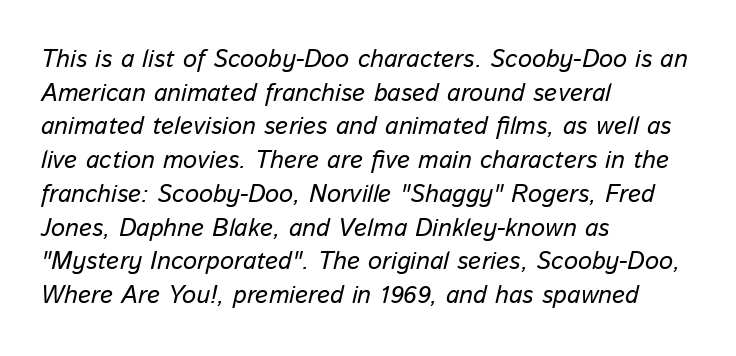
The image shows 25 px text type, italic (leaning right); set left-aligned, normal line spacing (1.35x), normal letter spacing, not underlined.
